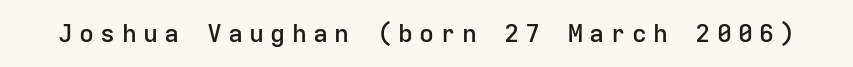
This sample uses expanded letter spacing, leaving extra air between glyphs. The letters are semibold — heavier than regular but short of a full bold. Rendered with straight, roman letterforms. Decoration check: the copy has no underline.
